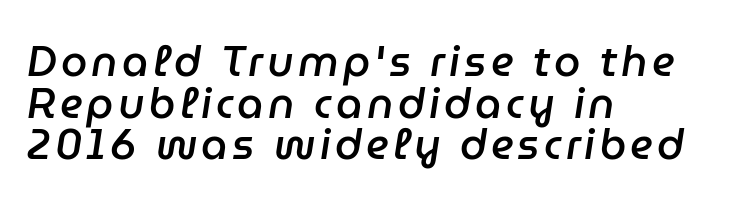
Q: Is the text bold? A: Semi-bold.
Q: Is the text italic (slanted)? A: Yes, it leans right by about 9 degrees.
Q: Is the text underlined? A: No.
Q: How is the paragraph aligned? A: Left-aligned.
Q: Is the spacing between lines tight, normal or loose? A: Tight.
Q: Width (condensed, normal, or wide)? A: Normal.
Q: Stroke contrast? A: Low.
Q: x-height? A: Medium.
Q: Monospaced? A: No.
